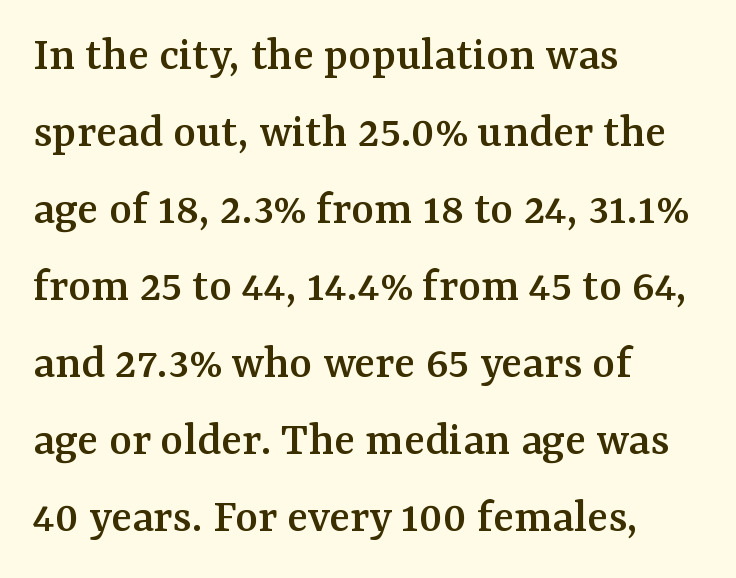
Posture: upright roman. Inter-character spacing is left at the font's built-in metrics. Unmarked baselines from the first word to the last. Proportional: the letters do not fall into vertical columns. The leading is moderate, giving the passage an even texture. Is the block centered? No — it sits flush against the left margin.
